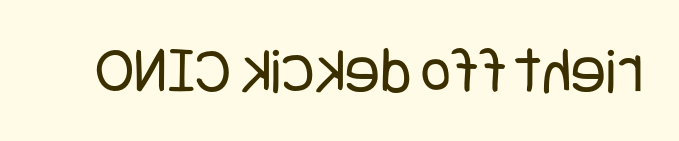
Q: Is the text bold? A: No.
Q: Is the text italic (slanted)? A: No, it is upright.
Q: Is the typeface a serif or a sans-serif typeface? A: Sans-serif.
Q: Is the text underlined? A: No.
Q: Is the spacing between letters normal or unusually wide? A: Normal.
Q: Width (condensed, normal, or wide)? A: Condensed.
Q: Stroke contrast? A: Low.
Q: x-height? A: Large.
